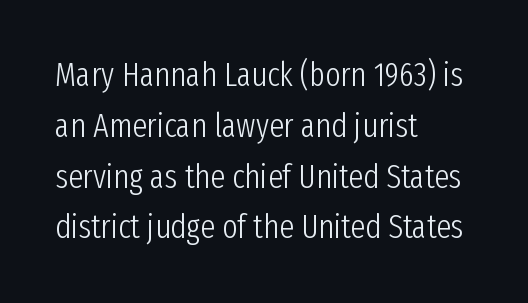
{"serif": "no", "italic": "no", "bold": "no", "weight": "light", "width": "condensed", "stroke_contrast": "low", "x_height": "medium", "monospaced": "no", "underline": "no", "align": "left", "line_spacing": "normal", "line_spacing_ratio": 1.54, "letter_spacing": "normal", "letter_spacing_em": 0.0, "glyph_px": 33}
